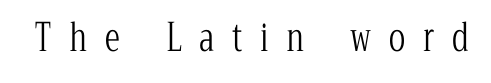
The image shows 38 px light, condensed serif type, upright; set unusually wide letter spacing (+0.47 em), not underlined; low stroke contrast and a medium x-height.
